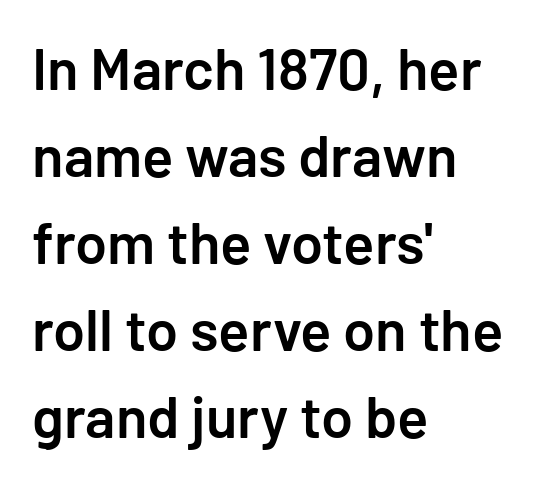
The image shows 58 px semibold sans-serif type, upright; set left-aligned, normal line spacing (1.5x), normal letter spacing, not underlined; low stroke contrast and a medium x-height.
